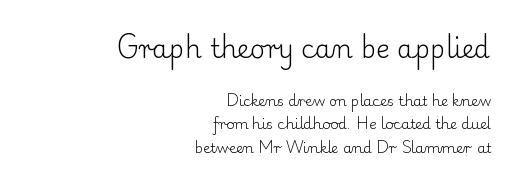
The image shows 26 px text type, upright; set right-aligned, normal line spacing (1.69x), normal letter spacing, not underlined; the first (top) block is 1.86x larger.
